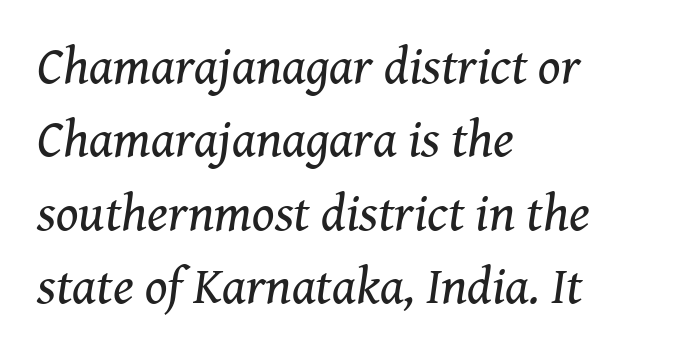
Q: Is the text bold? A: No.
Q: Is the text italic (slanted)? A: Yes, it leans right by about 8 degrees.
Q: Is the typeface a serif or a sans-serif typeface? A: Serif.
Q: Is the text underlined? A: No.
Q: How is the paragraph aligned? A: Left-aligned.
Q: Is the spacing between letters normal or unusually wide? A: Normal.
Q: Is the spacing between lines tight, normal or loose? A: Normal.
Q: Width (condensed, normal, or wide)? A: Normal.
Q: Stroke contrast? A: Medium.
Q: x-height? A: Medium.
Q: Monospaced? A: No.
